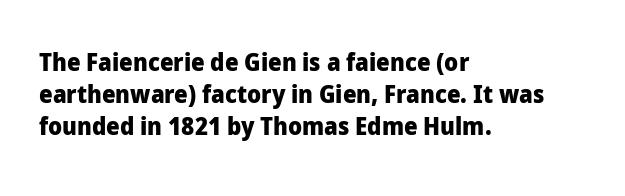
The image shows 24 px bold type, upright; set left-aligned, normal line spacing (1.34x), normal letter spacing, not underlined.
